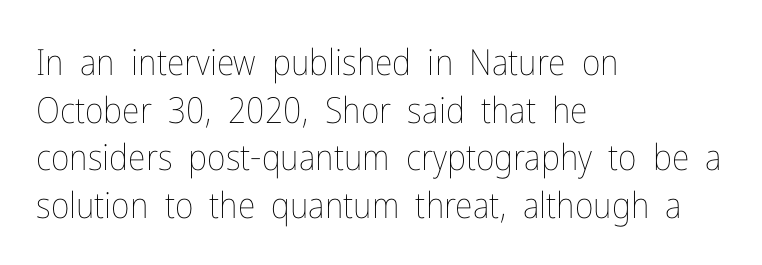
The image shows 36 px thin, condensed type, upright; set left-aligned, normal line spacing (1.32x), normal letter spacing, not underlined; low stroke contrast and a medium x-height.
